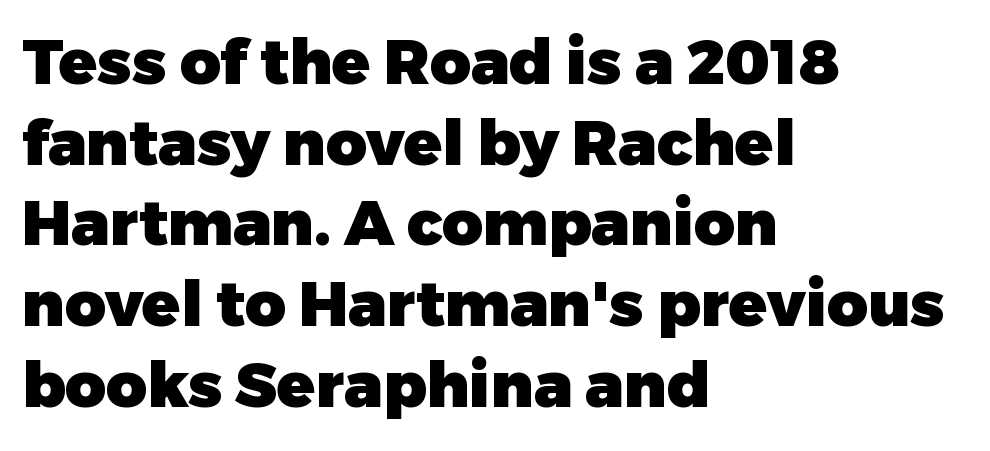
{"serif": "no", "italic": "no", "bold": "yes", "weight": "heavy", "width": "normal", "stroke_contrast": "low", "x_height": "medium", "monospaced": "no", "underline": "no", "align": "left", "line_spacing": "normal", "line_spacing_ratio": 1.28, "letter_spacing": "normal", "letter_spacing_em": 0.0, "glyph_px": 63}
